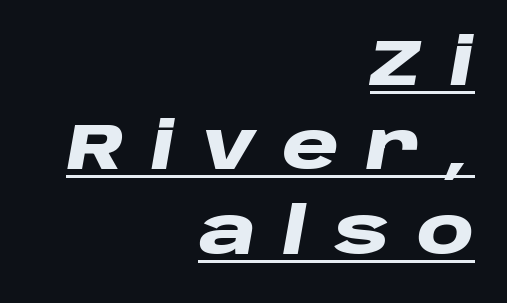
{"italic": "yes", "lean": "right", "slant_degrees": 10, "bold": "yes", "weight": "heavy", "width": "wide", "stroke_contrast": "low", "x_height": "large", "monospaced": "no", "underline": "yes", "align": "right", "line_spacing": "normal", "line_spacing_ratio": 1.3, "letter_spacing": "wide", "letter_spacing_em": 0.41, "glyph_px": 65}
